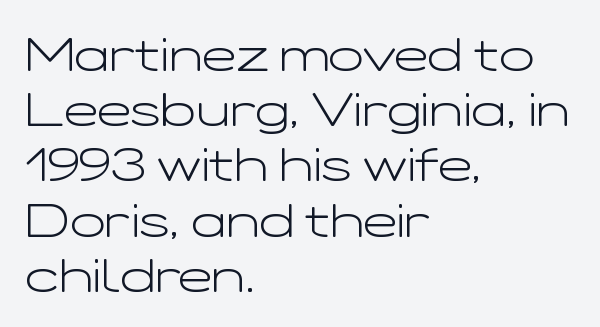
The characters are drawn with everyday or finer stroke widths. Varying glyph widths throughout — classic text-font behaviour. Horizontally, the lines are justified to the leading edge only. No word sits above an underline. A typesetter would label this face a sans.
